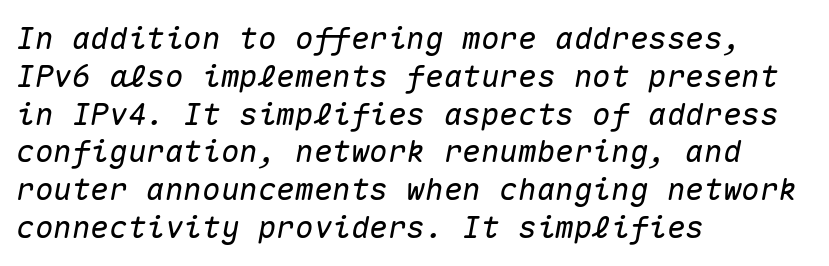
The image shows 31 px text type, italic (leaning right), monospaced; set left-aligned, line spacing 1.22x, normal letter spacing, not underlined; medium stroke contrast and a medium x-height.
